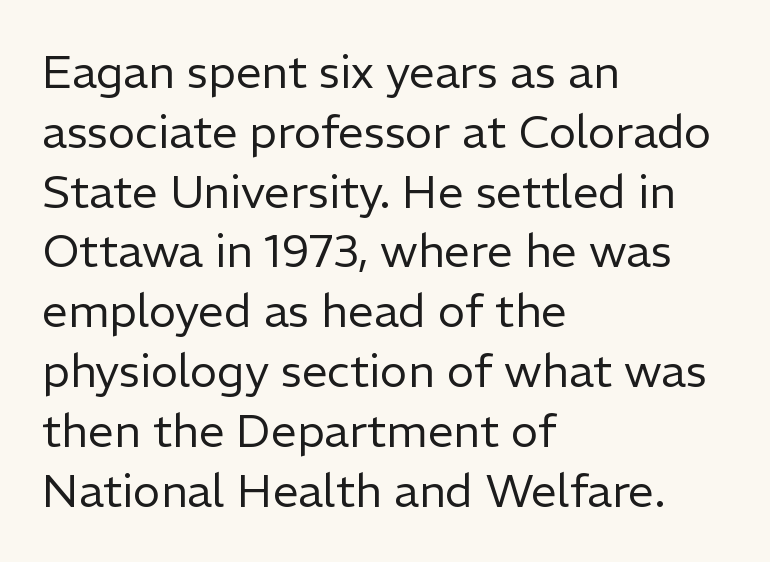
The image shows 46 px regular-weight sans-serif type, upright; set left-aligned, normal line spacing (1.3x), normal letter spacing, not underlined; low stroke contrast and a medium x-height.
